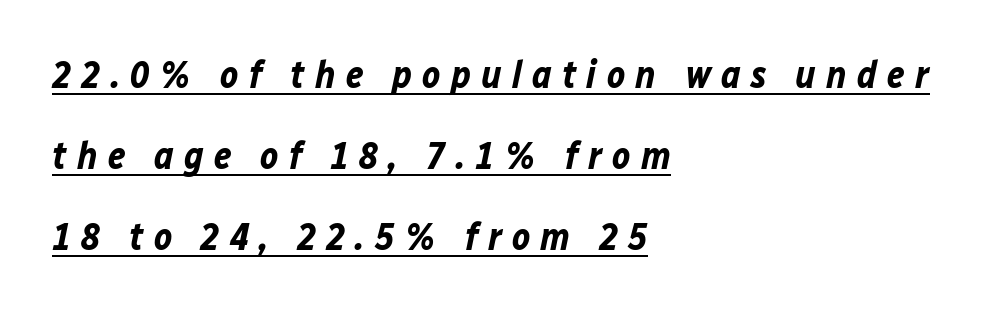
{"italic": "yes", "lean": "right", "slant_degrees": 12, "bold": "yes", "weight": "bold", "width": "normal", "stroke_contrast": "low", "x_height": "medium", "monospaced": "no", "underline": "yes", "align": "left", "line_spacing": "loose", "line_spacing_ratio": 2.13, "letter_spacing": "wide", "letter_spacing_em": 0.27, "glyph_px": 38}
